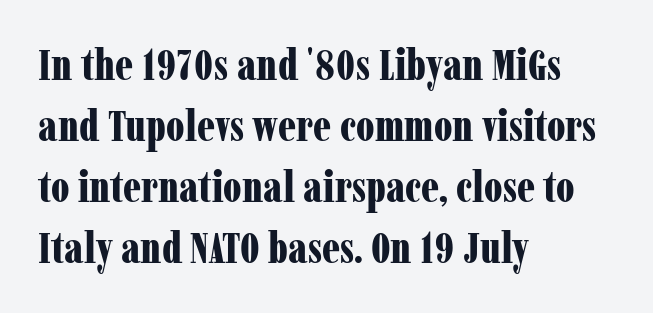
{"serif": "yes", "italic": "no", "bold": "yes", "weight": "bold", "width": "condensed", "stroke_contrast": "low", "x_height": "medium", "monospaced": "no", "underline": "no", "align": "left", "line_spacing": "normal", "line_spacing_ratio": 1.39, "letter_spacing": "normal", "letter_spacing_em": 0.0, "glyph_px": 44}
